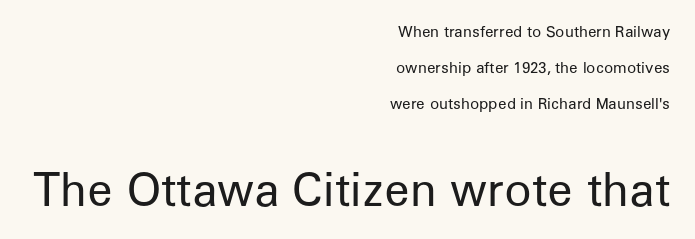
{"serif": "no", "italic": "no", "bold": "no", "weight": "regular", "width": "normal", "stroke_contrast": "low", "x_height": "medium", "monospaced": "no", "underline": "no", "align": "right", "line_spacing": "loose", "line_spacing_ratio": 2.4, "letter_spacing": "normal", "letter_spacing_em": 0.0, "larger_block": "second", "size_ratio": 3.0, "glyph_px": 45}
